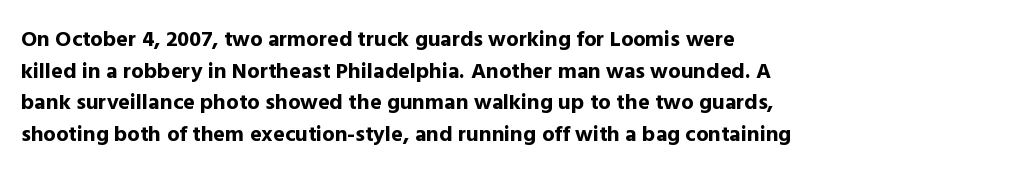
{"italic": "no", "bold": "yes", "underline": "no", "align": "left", "line_spacing": "normal", "line_spacing_ratio": 1.44, "letter_spacing": "normal", "letter_spacing_em": 0.0, "glyph_px": 22}
